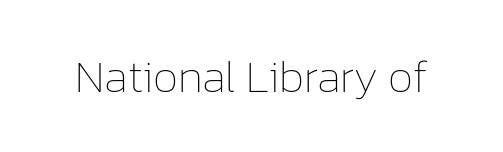
Q: Is the text bold? A: No.
Q: Is the text italic (slanted)? A: No, it is upright.
Q: Is the text underlined? A: No.
Q: Is the spacing between letters normal or unusually wide? A: Normal.
Q: Width (condensed, normal, or wide)? A: Normal.
Q: Stroke contrast? A: Low.
Q: x-height? A: Medium.
Q: Monospaced? A: No.
